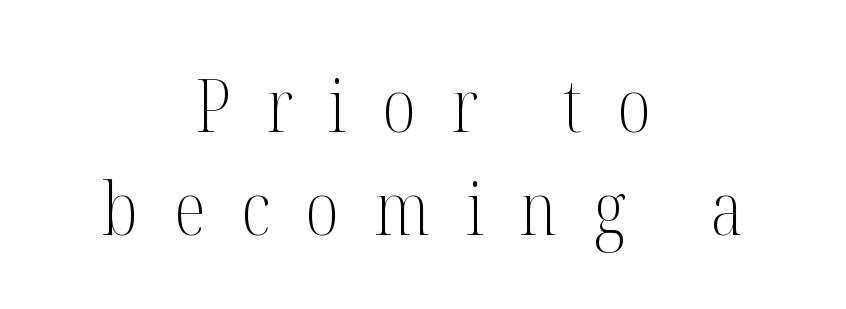
The passage shown stacks its lines at a standard gap. Unbolded letterforms with no extra heft. Display-style spreading of the glyphs; the letterfit is very open. Are there feet on the stems? There are — it's a serif. You could not count columns in this text — the font is proportionally spaced. No italicization has been applied; the sample stays upright.
